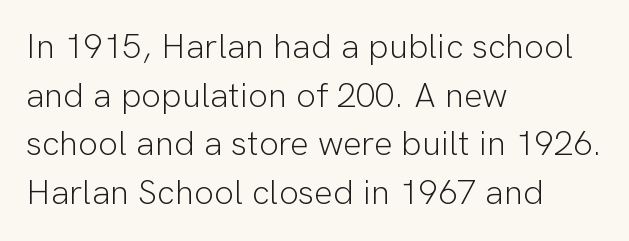
{"serif": "no", "italic": "no", "bold": "no", "weight": "light", "width": "normal", "stroke_contrast": "low", "x_height": "medium", "monospaced": "no", "underline": "no", "align": "left", "line_spacing": "normal", "line_spacing_ratio": 1.39, "letter_spacing": "normal", "letter_spacing_em": 0.0, "glyph_px": 35}
